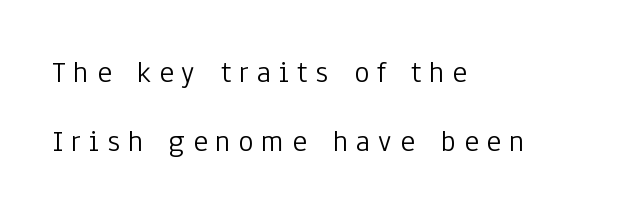
Does extra space separate the letters? Yes, quite a lot of it. The rendering uses natural spacing where letterforms have individual widths. No extra ink here — the face is not bold. Line spacing here is loose.
